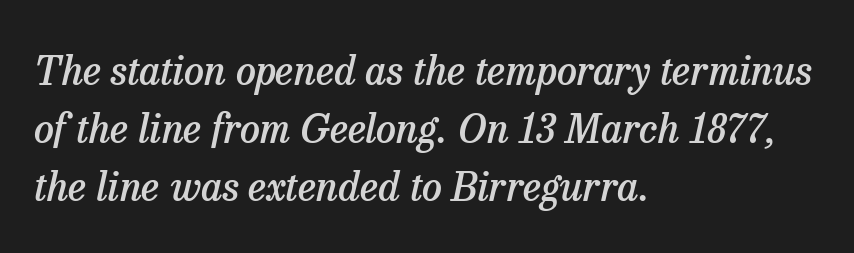
The image shows 40 px semibold serif type, italic (leaning right); set left-aligned, normal line spacing (1.45x), normal letter spacing, not underlined; low stroke contrast and a medium x-height.
